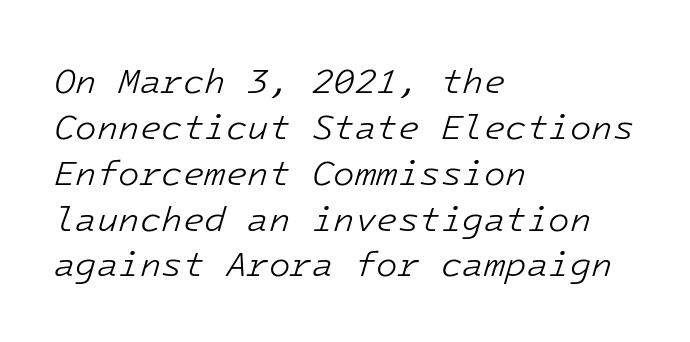
The image shows 35 px light type, italic (leaning right); set left-aligned, normal line spacing (1.31x), normal letter spacing, not underlined; low stroke contrast and a medium x-height.
